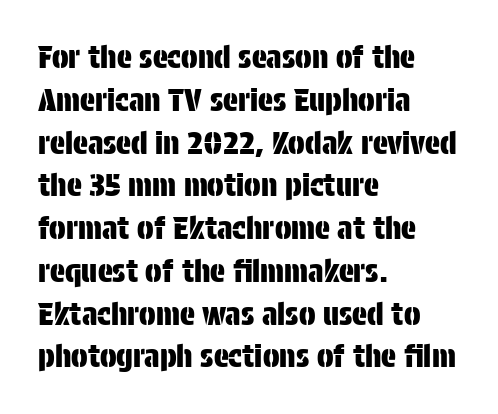
The specimen omits any rule beneath the text block's lines. The characters display no serif detailing; their extremities are plain. The face used here is rendered with its standard letterfit. The letters advance in unequal steps, a hallmark of proportional type.
